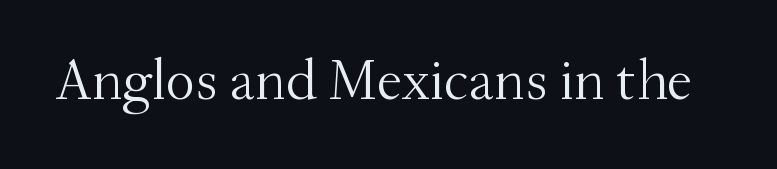
Check where the strokes stop: tiny serifs finish them off. Stroke thickness stays within the range of a standard reading face or lighter. Do the characters align in a grid? No, the font is proportional. The letters stand upright; this is a roman face. Type without underlining. No extra tracking has been applied to these lines.
